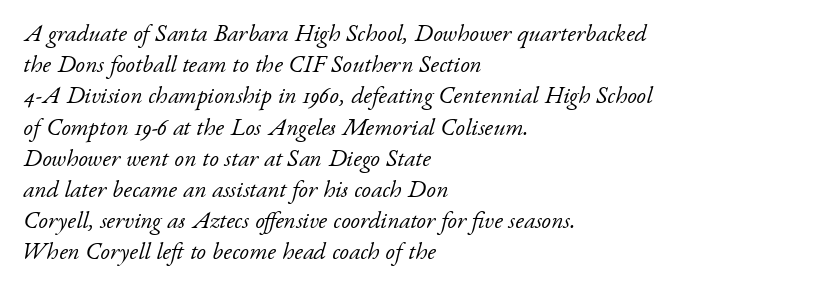
{"italic": "yes", "lean": "right", "slant_degrees": 17, "bold": "no", "underline": "no", "align": "left", "line_spacing": "normal", "line_spacing_ratio": 1.3, "letter_spacing": "normal", "letter_spacing_em": 0.0, "glyph_px": 24}
